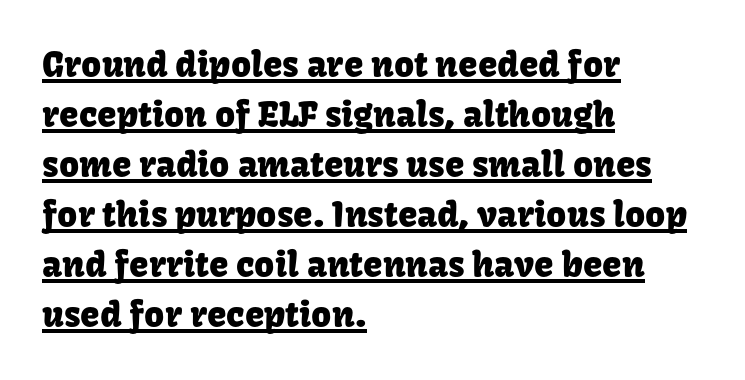
The image shows 35 px sans-serif type, upright; set left-aligned, normal line spacing (1.43x), normal letter spacing, underlined; low stroke contrast and a medium x-height.
